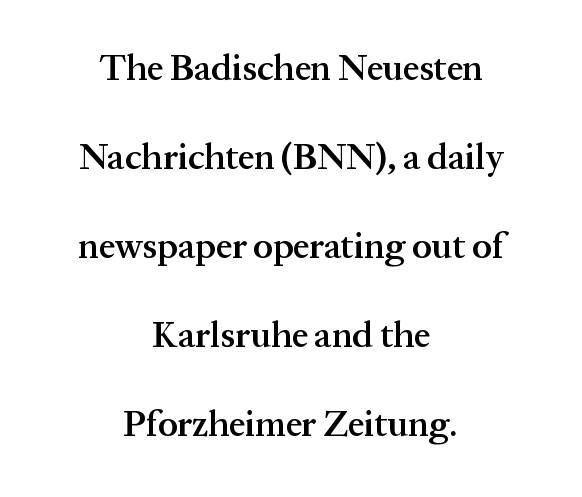
{"serif": "yes", "italic": "no", "bold": "semi", "weight": "semibold", "width": "normal", "stroke_contrast": "medium", "x_height": "medium", "monospaced": "no", "underline": "no", "align": "center", "line_spacing": "loose", "line_spacing_ratio": 2.47, "letter_spacing": "normal", "letter_spacing_em": 0.0, "glyph_px": 36}
